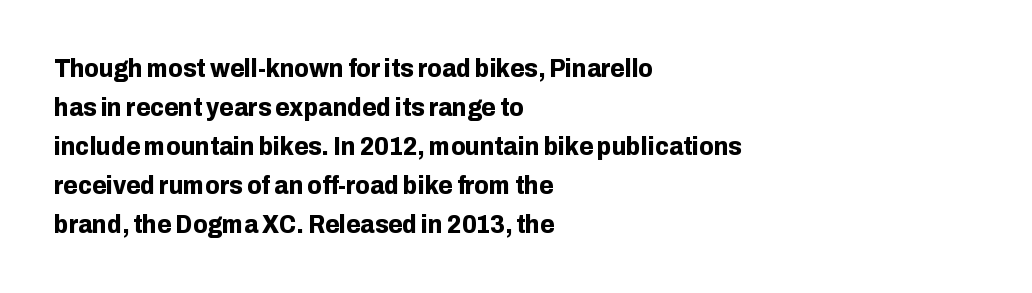
Q: Is the text bold? A: Yes.
Q: Is the text italic (slanted)? A: No, it is upright.
Q: Is the text underlined? A: No.
Q: How is the paragraph aligned? A: Left-aligned.
Q: Is the spacing between letters normal or unusually wide? A: Normal.
Q: Is the spacing between lines tight, normal or loose? A: Normal.
